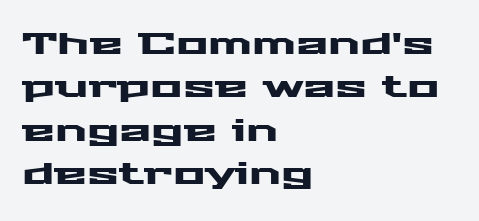
Q: Is the text italic (slanted)? A: No, it is upright.
Q: Is the typeface a serif or a sans-serif typeface? A: Sans-serif.
Q: Is the text underlined? A: No.
Q: How is the paragraph aligned? A: Left-aligned.
Q: Is the spacing between letters normal or unusually wide? A: Normal.
Q: Is the spacing between lines tight, normal or loose? A: Normal.
Q: Width (condensed, normal, or wide)? A: Wide.
Q: Stroke contrast? A: Medium.
Q: x-height? A: Medium.
Q: Monospaced? A: No.
